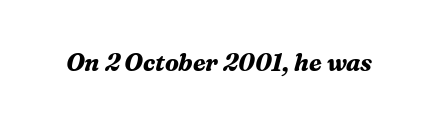
Q: Is the text bold? A: Yes.
Q: Is the text italic (slanted)? A: Yes, it leans right by about 16 degrees.
Q: Is the text underlined? A: No.
Q: Is the spacing between letters normal or unusually wide? A: Normal.
